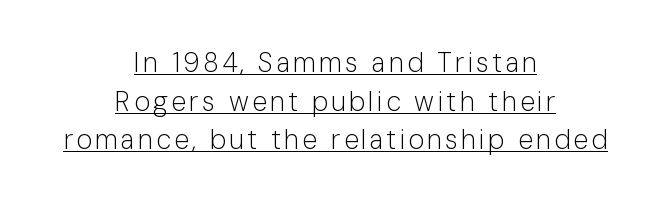
{"italic": "no", "bold": "no", "underline": "yes", "align": "center", "line_spacing": "normal", "line_spacing_ratio": 1.43, "glyph_px": 27}
